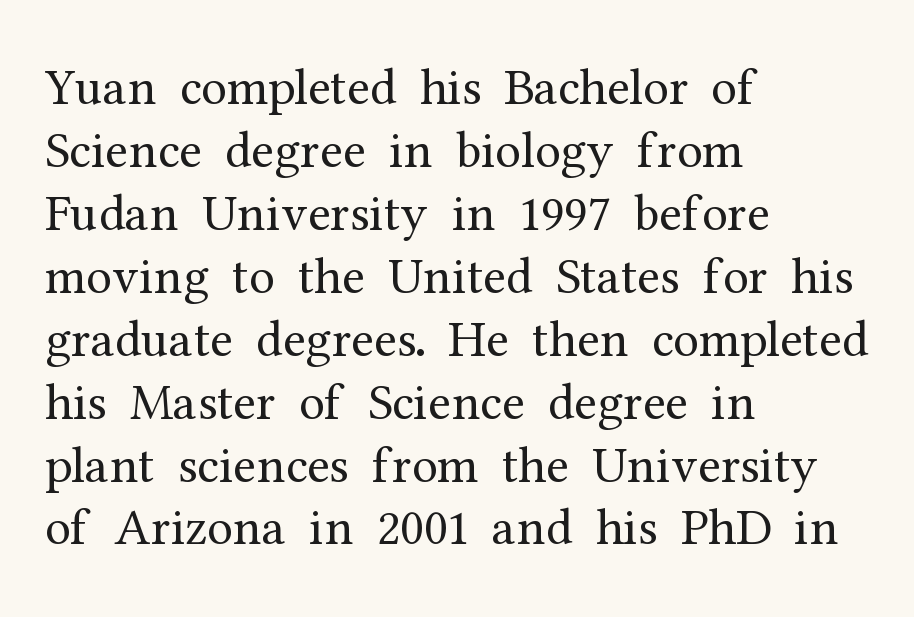
{"serif": "yes", "italic": "no", "bold": "no", "weight": "regular", "width": "normal", "stroke_contrast": "medium", "x_height": "medium", "monospaced": "no", "underline": "no", "align": "left", "line_spacing_ratio": 1.21, "letter_spacing": "normal", "letter_spacing_em": 0.0, "glyph_px": 52}
